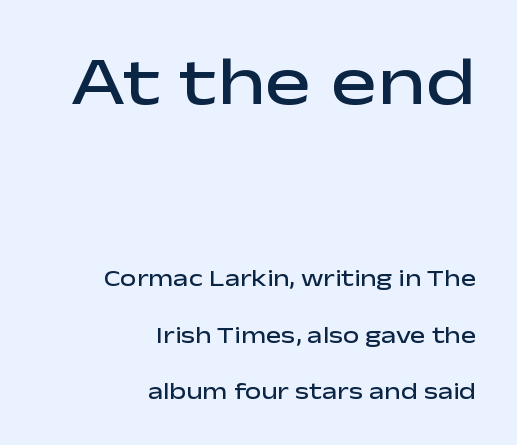
Right-aligned paragraph, ragged on the left. Descenders are the only things crossing below the line. Spacing between characters is what you'd get straight out of the box. Widely set lines give the paragraph a tall, airy silhouette. The initial chunk of copy outweighs the following chunk in type size. Spacing verdict: proportional, widths tailored to each character.
